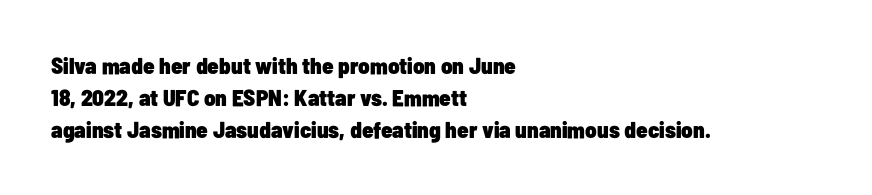
{"italic": "no", "bold": "yes", "underline": "no", "align": "left", "line_spacing": "normal", "line_spacing_ratio": 1.4, "letter_spacing": "normal", "letter_spacing_em": 0.0, "glyph_px": 23}
